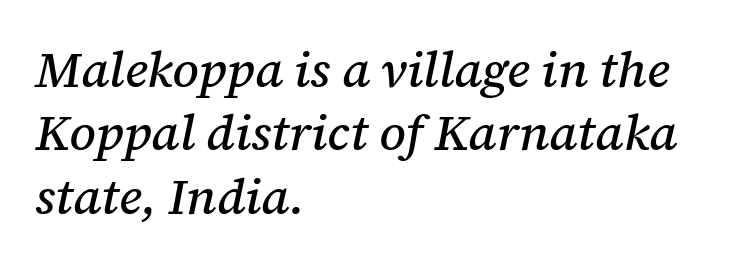
Nothing unusual about the tracking: characters are spaced as the font intends. Classification — serif. Letters rest on an invisible, unmarked baseline. Does the lettering tilt? It does — this is italic. How would I describe the line gaps? Plain and ordinary.
